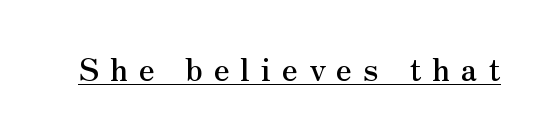
The image shows 31 px serif type, upright; set unusually wide letter spacing (+0.35 em), underlined; medium stroke contrast and a small x-height.
